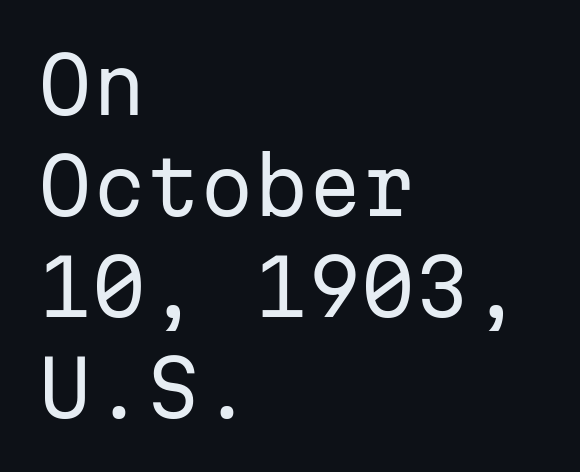
Stroke mass is kept to a normal reading level or below. Teacher's note: observe the even left margin — that is flush-left alignment. Every stem runs plumb, perpendicular to the baseline. The gaps between neighbouring characters are ordinary and unremarkable. The line-height multiplier appears to be the usual default.
